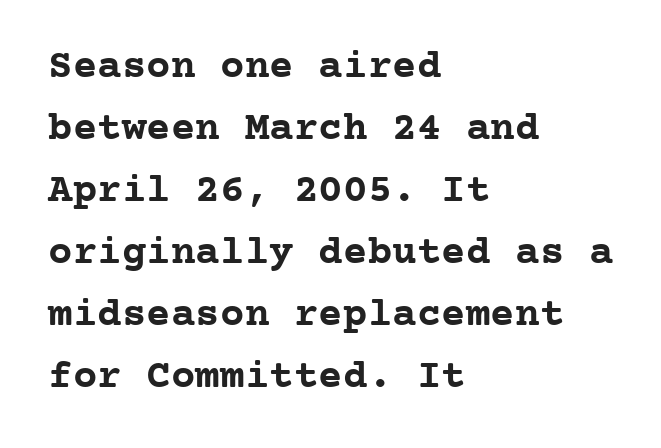
Q: Is the text bold? A: Yes.
Q: Is the text italic (slanted)? A: No, it is upright.
Q: Is the typeface a serif or a sans-serif typeface? A: Serif.
Q: Is the text underlined? A: No.
Q: How is the paragraph aligned? A: Left-aligned.
Q: Is the spacing between letters normal or unusually wide? A: Normal.
Q: Is the spacing between lines tight, normal or loose? A: Normal.
Q: Width (condensed, normal, or wide)? A: Normal.
Q: Stroke contrast? A: Low.
Q: x-height? A: Medium.
Q: Monospaced? A: Yes.
